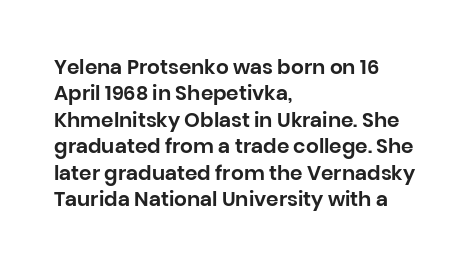
{"italic": "no", "underline": "no", "align": "left", "line_spacing": "normal", "line_spacing_ratio": 1.32, "letter_spacing": "normal", "letter_spacing_em": 0.0, "glyph_px": 20}
